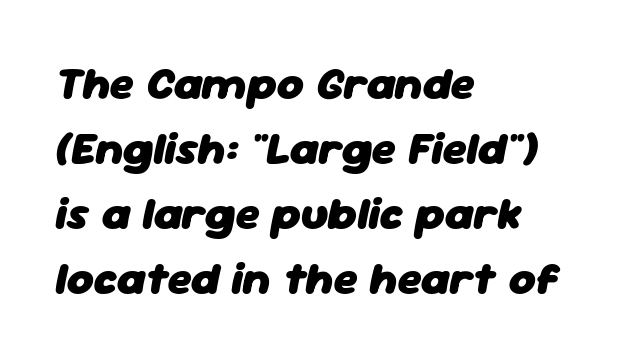
The image shows 46 px heavy type, italic (leaning right); set left-aligned, normal line spacing (1.41x), normal letter spacing, not underlined; low stroke contrast and a medium x-height.
